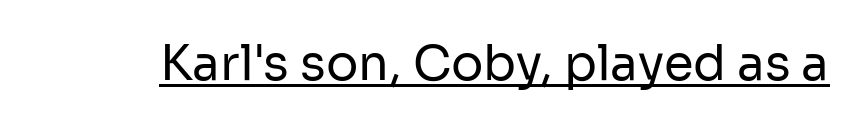
Q: Is the text bold? A: No.
Q: Is the text italic (slanted)? A: No, it is upright.
Q: Is the typeface a serif or a sans-serif typeface? A: Sans-serif.
Q: Is the text underlined? A: Yes.
Q: Is the spacing between letters normal or unusually wide? A: Normal.
Q: Width (condensed, normal, or wide)? A: Normal.
Q: Stroke contrast? A: Low.
Q: x-height? A: Medium.
Q: Monospaced? A: No.
